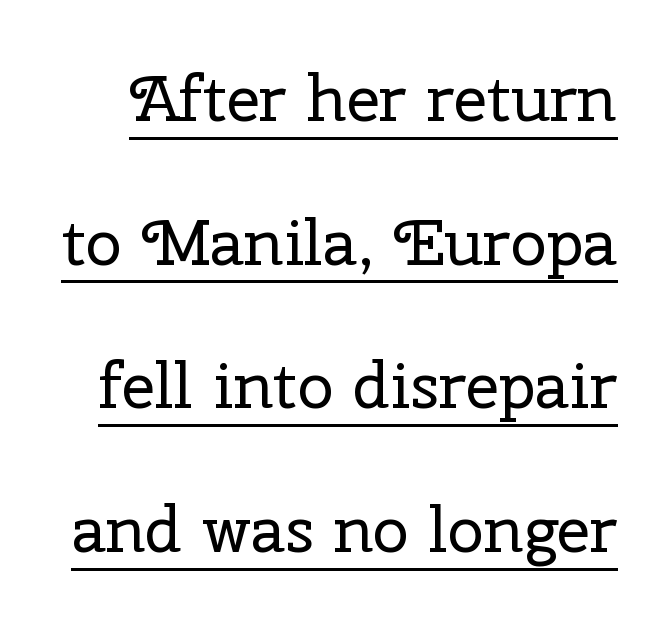
{"serif": "yes", "italic": "no", "bold": "no", "weight": "regular", "width": "normal", "stroke_contrast": "low", "x_height": "medium", "monospaced": "no", "underline": "yes", "line_spacing": "loose", "line_spacing_ratio": 2.21, "letter_spacing": "normal", "letter_spacing_em": 0.0, "glyph_px": 65}
